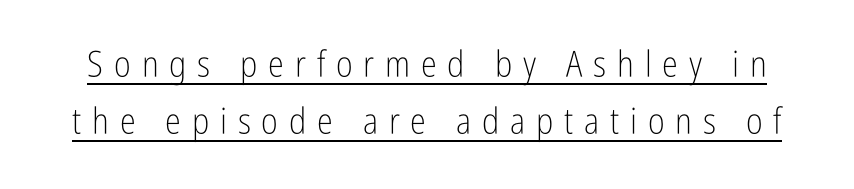
{"serif": "no", "italic": "no", "bold": "no", "weight": "light", "width": "condensed", "stroke_contrast": "low", "x_height": "medium", "monospaced": "no", "underline": "yes", "line_spacing": "normal", "line_spacing_ratio": 1.58, "letter_spacing": "wide", "letter_spacing_em": 0.3, "glyph_px": 36}
